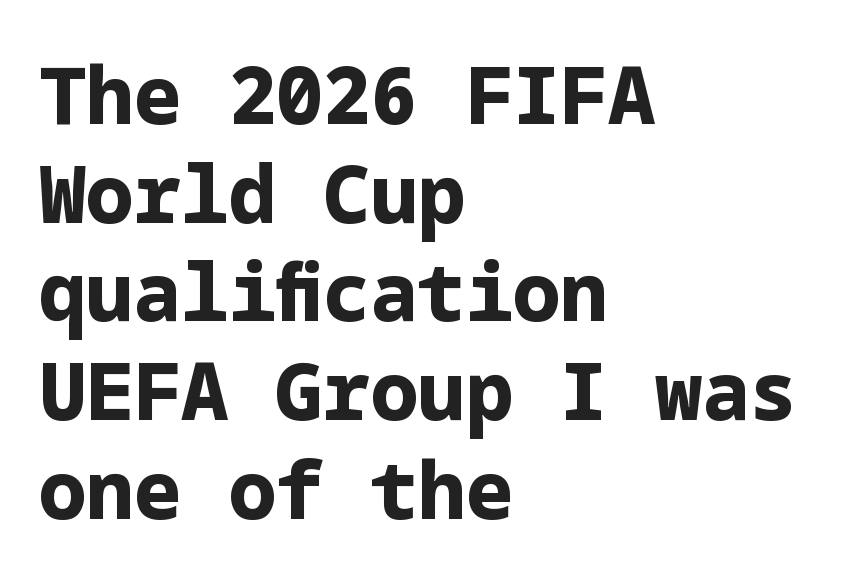
{"serif": "no", "italic": "no", "bold": "yes", "weight": "bold", "width": "normal", "stroke_contrast": "low", "x_height": "medium", "underline": "no", "align": "left", "line_spacing": "normal", "line_spacing_ratio": 1.25, "letter_spacing": "normal", "letter_spacing_em": 0.0, "glyph_px": 79}
